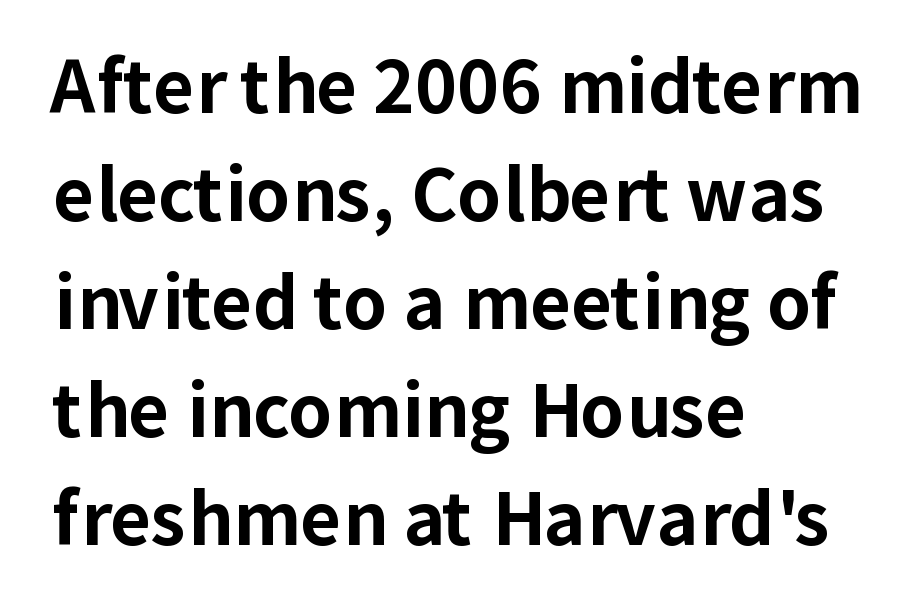
{"serif": "no", "italic": "no", "bold": "yes", "weight": "bold", "width": "normal", "stroke_contrast": "low", "x_height": "medium", "monospaced": "no", "underline": "no", "align": "left", "line_spacing": "normal", "line_spacing_ratio": 1.52, "letter_spacing": "normal", "letter_spacing_em": 0.0, "glyph_px": 71}
